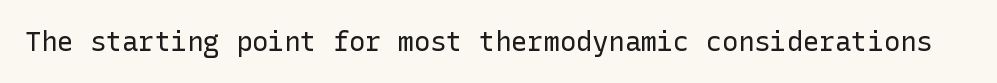
Has an underline been added? It has not. The type is set solid horizontally, with unmodified tracking. The characters are drawn with everyday or finer stroke widths. Every character sits straight up, as roman type does.
